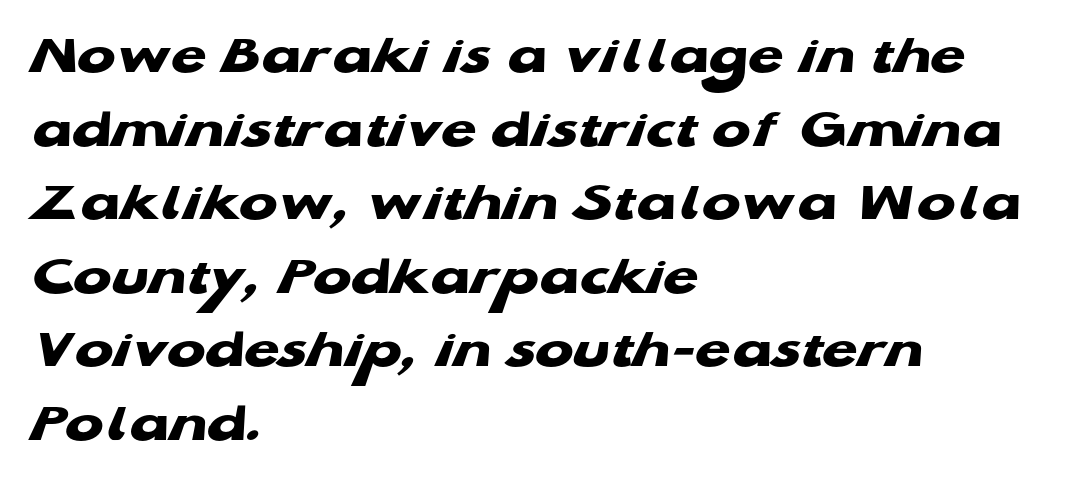
{"serif": "no", "bold": "yes", "weight": "heavy", "width": "wide", "stroke_contrast": "low", "x_height": "medium", "monospaced": "no", "underline": "no", "align": "left", "line_spacing": "normal", "line_spacing_ratio": 1.29, "letter_spacing": "normal", "letter_spacing_em": 0.0, "glyph_px": 57}
